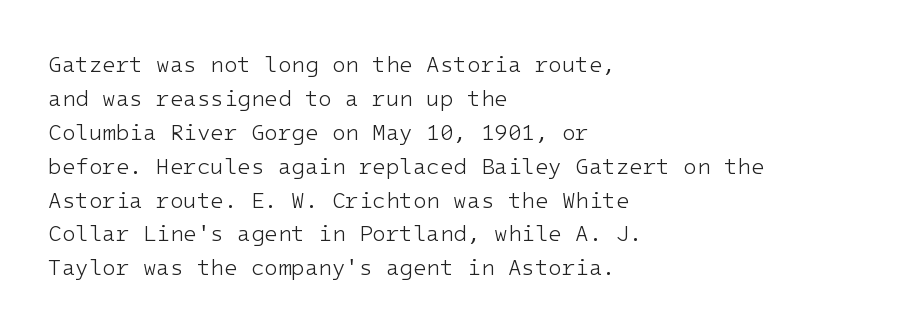
The image shows 22 px text type, upright; set left-aligned, normal line spacing (1.54x), normal letter spacing, not underlined.
